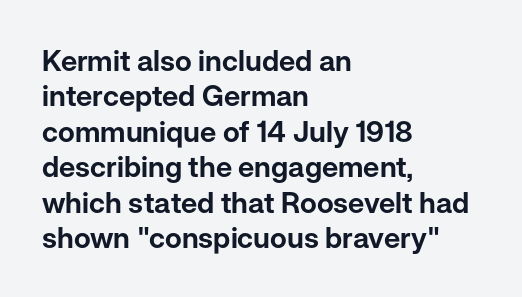
The image shows 29 px sans-serif type, upright; set left-aligned, line spacing 1.22x, normal letter spacing, not underlined; low stroke contrast and a medium x-height.
